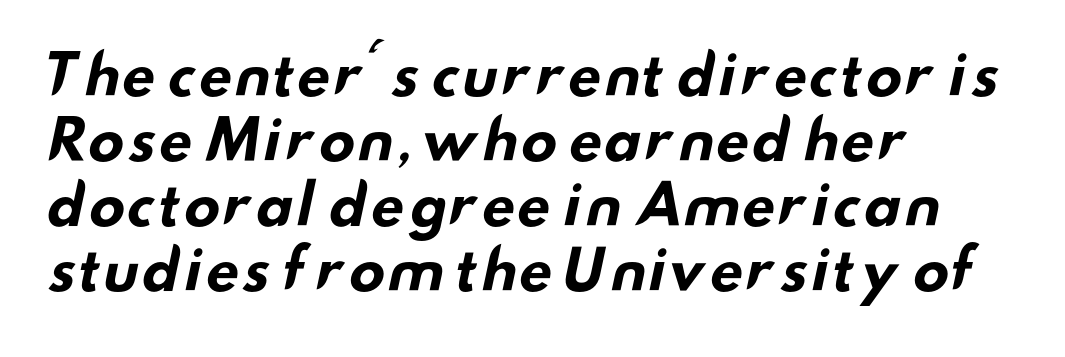
Q: Is the text bold? A: Yes.
Q: Is the typeface a serif or a sans-serif typeface? A: Sans-serif.
Q: Is the text underlined? A: No.
Q: How is the paragraph aligned? A: Left-aligned.
Q: Is the spacing between letters normal or unusually wide? A: Normal.
Q: Width (condensed, normal, or wide)? A: Wide.
Q: Stroke contrast? A: Low.
Q: x-height? A: Small.
Q: Monospaced? A: No.
